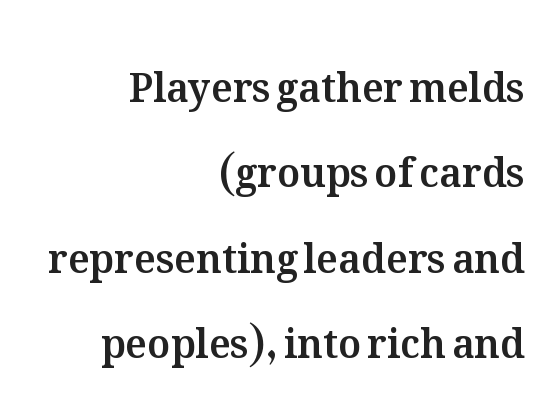
Every stem runs plumb, perpendicular to the baseline. Leading: increased. Looks like regular typesetting: each glyph gets only the width it needs. Characters follow at the spacing the type designer built in. Visually the block forms a straight wall on the right and a jagged coastline on the left. The words here are not underlined.
